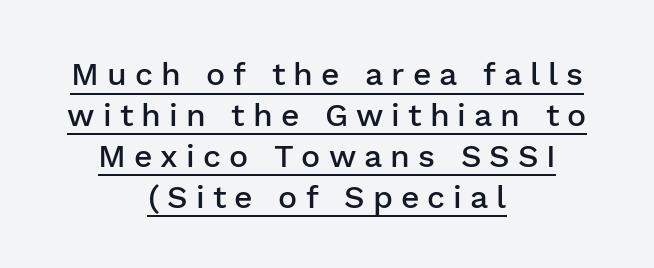
{"serif": "no", "italic": "no", "bold": "semi", "weight": "semibold", "width": "normal", "stroke_contrast": "low", "x_height": "medium", "monospaced": "no", "underline": "yes", "align": "center", "line_spacing": "normal", "line_spacing_ratio": 1.28, "letter_spacing": "wide", "letter_spacing_em": 0.25, "glyph_px": 32}
